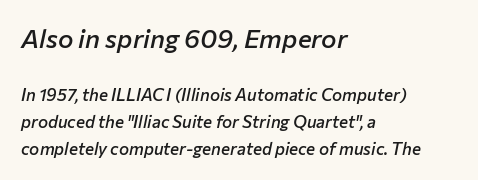
{"italic": "yes", "lean": "right", "slant_degrees": 12, "bold": "semi", "underline": "no", "align": "left", "line_spacing": "normal", "line_spacing_ratio": 1.58, "letter_spacing": "normal", "letter_spacing_em": 0.0, "larger_block": "first", "size_ratio": 1.53, "glyph_px": 26}
